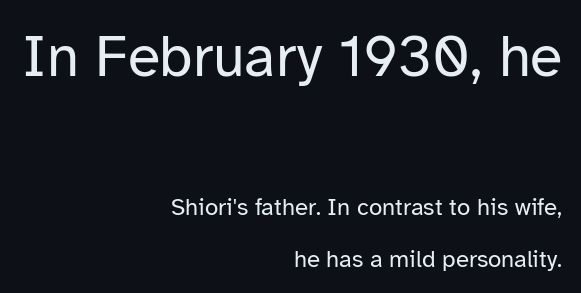
Larger block? The one above; the one below is distinctly smaller. The type sits square on the baseline with zero lean. The passage shown has conventional tracking throughout. Varying glyph widths throughout — classic text-font behaviour. Letterform terminals end flat and unadorned throughout the passage.
